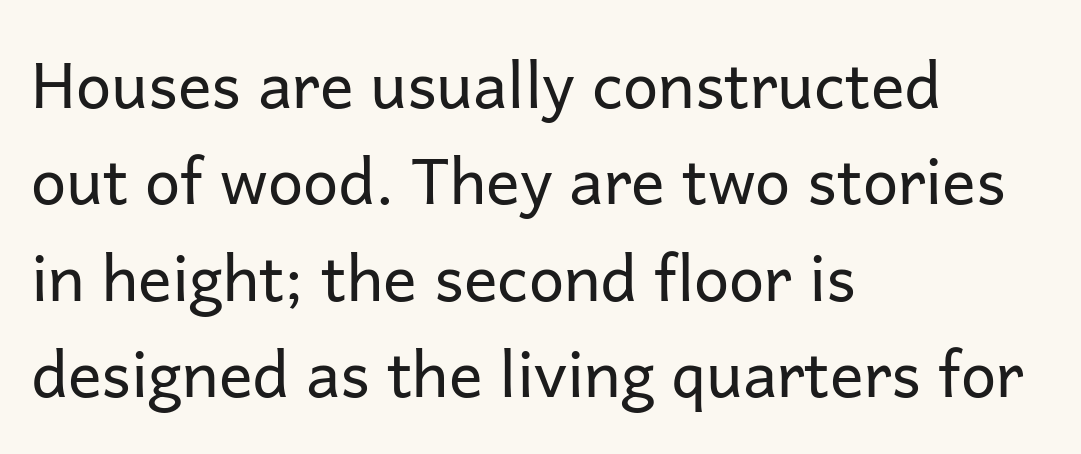
Q: Is the text bold? A: No.
Q: Is the text italic (slanted)? A: No, it is upright.
Q: Is the typeface a serif or a sans-serif typeface? A: Sans-serif.
Q: Is the text underlined? A: No.
Q: How is the paragraph aligned? A: Left-aligned.
Q: Is the spacing between letters normal or unusually wide? A: Normal.
Q: Is the spacing between lines tight, normal or loose? A: Normal.
Q: Width (condensed, normal, or wide)? A: Normal.
Q: Stroke contrast? A: Low.
Q: x-height? A: Medium.
Q: Monospaced? A: No.
